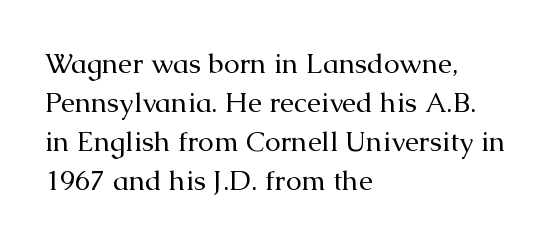
Q: Is the text bold? A: No.
Q: Is the text italic (slanted)? A: No, it is upright.
Q: Is the typeface a serif or a sans-serif typeface? A: Serif.
Q: Is the text underlined? A: No.
Q: How is the paragraph aligned? A: Left-aligned.
Q: Is the spacing between letters normal or unusually wide? A: Normal.
Q: Is the spacing between lines tight, normal or loose? A: Normal.
Q: Width (condensed, normal, or wide)? A: Normal.
Q: Stroke contrast? A: Medium.
Q: x-height? A: Medium.
Q: Monospaced? A: No.
